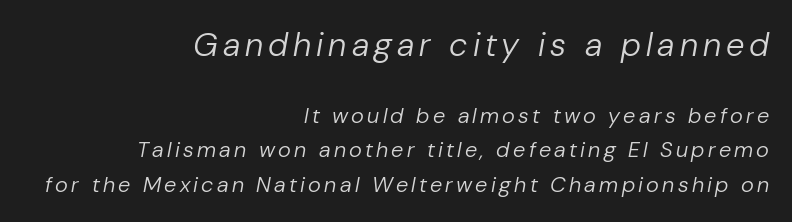
Q: Is the text bold? A: No.
Q: Is the text italic (slanted)? A: Yes, it leans right by about 10 degrees.
Q: Is the text underlined? A: No.
Q: How is the paragraph aligned? A: Right-aligned.
Q: Is the spacing between lines tight, normal or loose? A: Normal.
Q: Which block of text is set in a larger size, the first (top) or the second (bottom)? A: The first (top) one.
Q: Width (condensed, normal, or wide)? A: Normal.
Q: Stroke contrast? A: Low.
Q: x-height? A: Medium.
Q: Monospaced? A: No.
